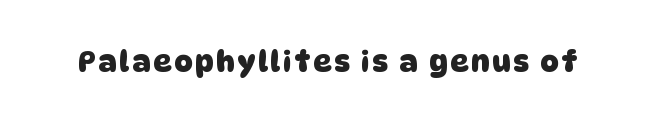
Q: Is the text bold? A: Yes.
Q: Is the typeface a serif or a sans-serif typeface? A: Sans-serif.
Q: Is the text underlined? A: No.
Q: Width (condensed, normal, or wide)? A: Normal.
Q: Stroke contrast? A: Low.
Q: x-height? A: Large.
Q: Monospaced? A: No.
